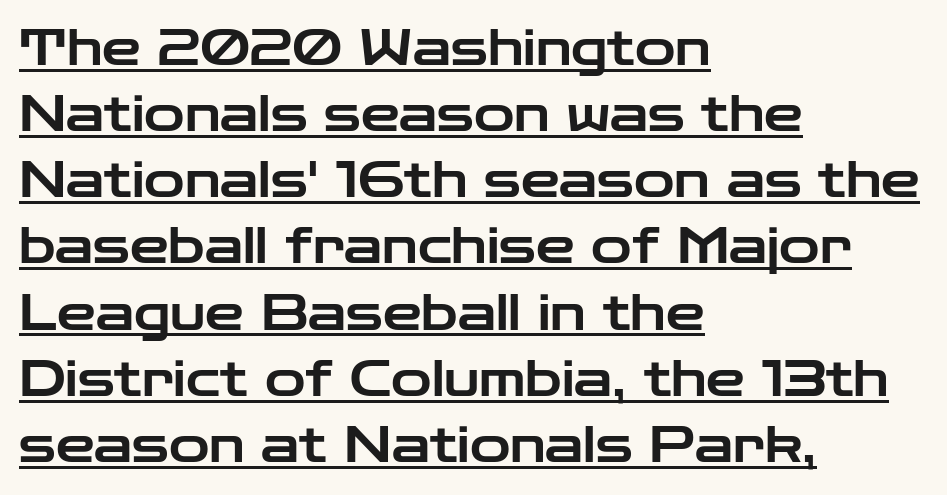
{"serif": "no", "italic": "no", "width": "wide", "stroke_contrast": "low", "x_height": "medium", "monospaced": "no", "underline": "yes", "align": "left", "line_spacing": "normal", "line_spacing_ratio": 1.35, "letter_spacing": "normal", "letter_spacing_em": 0.0, "glyph_px": 49}
